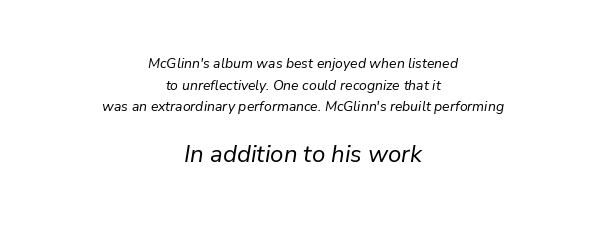
A centered setting, common on invitations and titles, is used for this passage. Tracking value appears to be zero — textbook default spacing. The passage shown leans; its letterforms are oblique. Clear beneath every line of the passage. A light-to-regular cut is what we see here.
